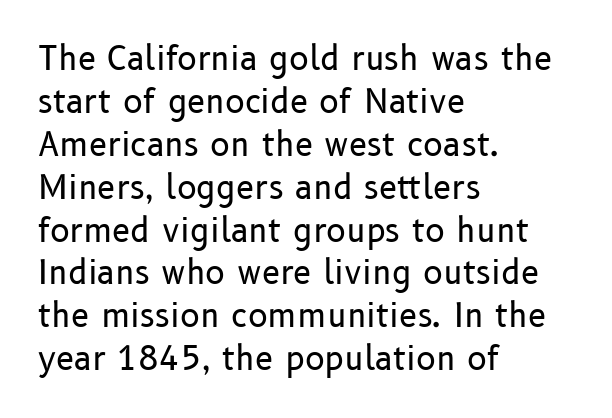
Q: Is the text bold? A: No.
Q: Is the text italic (slanted)? A: No, it is upright.
Q: Is the typeface a serif or a sans-serif typeface? A: Sans-serif.
Q: Is the text underlined? A: No.
Q: How is the paragraph aligned? A: Left-aligned.
Q: Is the spacing between letters normal or unusually wide? A: Normal.
Q: Is the spacing between lines tight, normal or loose? A: Normal.
Q: Width (condensed, normal, or wide)? A: Normal.
Q: Stroke contrast? A: Low.
Q: x-height? A: Medium.
Q: Monospaced? A: No.
